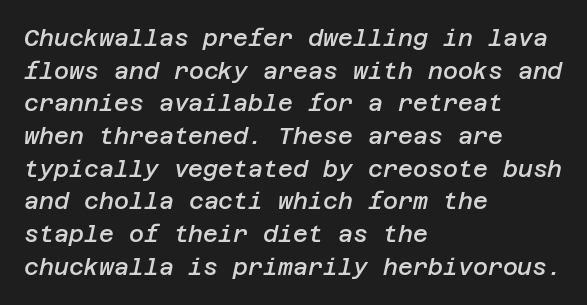
The image shows 23 px text type, italic (leaning right); set left-aligned, normal line spacing (1.42x), normal letter spacing, not underlined.
